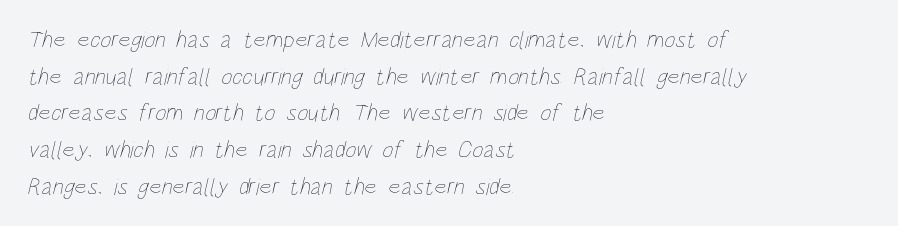
Spacing between characters is what you'd get straight out of the box. Where is the straight margin? On the left. These glyphs show unthickened strokes, regular width or finer. The rendering uses a moderate line-height, typical for paragraphs. The glyphs are unaccompanied by any horizontal stroke below them.
